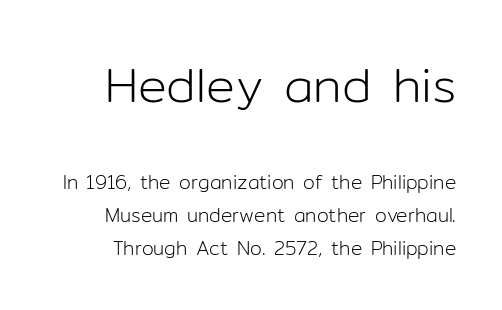
The rendering uses natural spacing where letterforms have individual widths. Every stem runs plumb, perpendicular to the baseline. Font category for this specimen: sans-serif. Between one letter and the next there's only the usual sliver of space.
